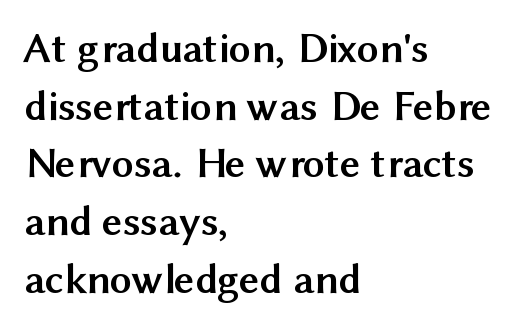
{"serif": "no", "italic": "no", "bold": "yes", "weight": "semibold", "width": "normal", "stroke_contrast": "medium", "x_height": "medium", "monospaced": "no", "underline": "no", "align": "left", "line_spacing": "normal", "line_spacing_ratio": 1.31, "letter_spacing": "normal", "letter_spacing_em": 0.0, "glyph_px": 44}
